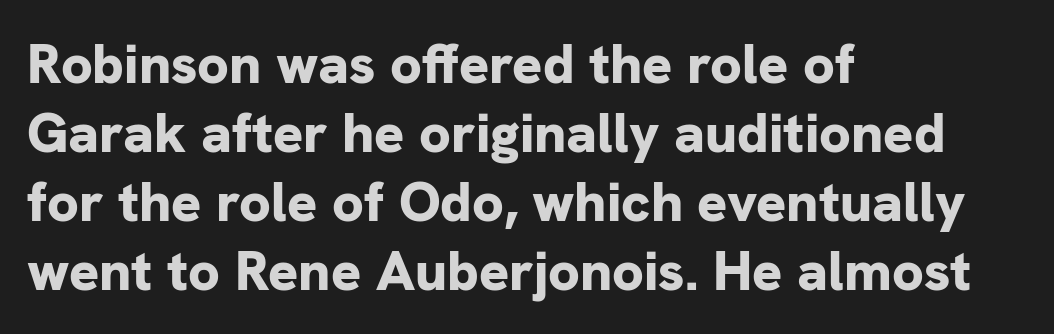
The image shows 56 px bold sans-serif type, upright; set left-aligned, line spacing 1.23x, normal letter spacing, not underlined; low stroke contrast and a medium x-height.
